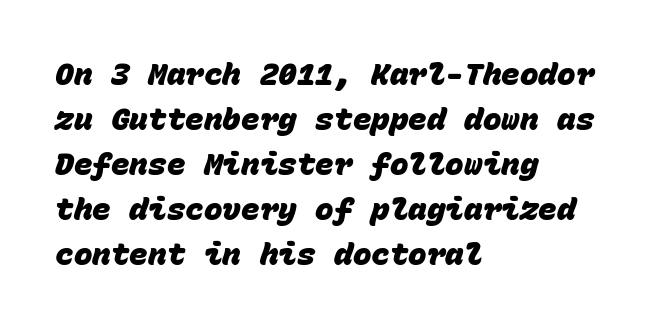
The image shows 31 px heavy sans-serif type, monospaced; set left-aligned, normal line spacing (1.45x), normal letter spacing, not underlined; low stroke contrast and a large x-height.
